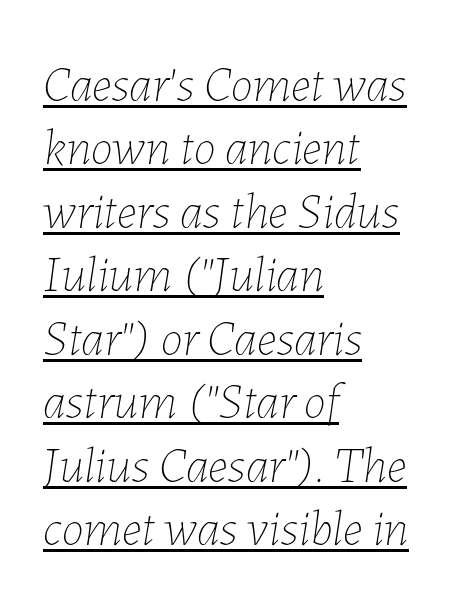
Q: Is the text bold? A: No.
Q: Is the text italic (slanted)? A: Yes, it leans right by about 7 degrees.
Q: Is the text underlined? A: Yes.
Q: How is the paragraph aligned? A: Left-aligned.
Q: Is the spacing between letters normal or unusually wide? A: Normal.
Q: Is the spacing between lines tight, normal or loose? A: Normal.
Q: Width (condensed, normal, or wide)? A: Normal.
Q: Stroke contrast? A: Low.
Q: x-height? A: Medium.
Q: Monospaced? A: No.
